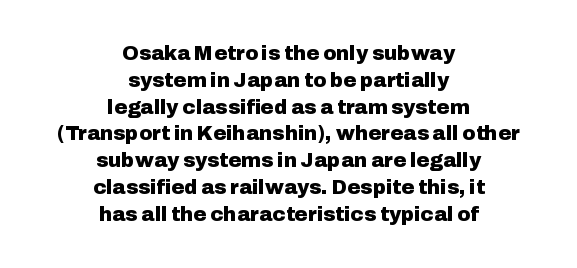
Plenty of ink on the page — the face is bold. These lines keep a tight, regular rhythm from letter to letter. The block of text has a typical density, with ordinary space between rows. Italic: no, the glyphs are upright roman. Nobody drew a line under any word here. The lines in this sample share a center point and differ in where they start and stop.
